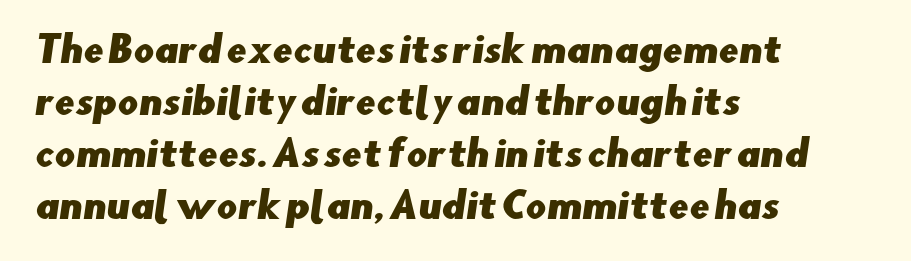
{"serif": "no", "width": "normal", "stroke_contrast": "low", "x_height": "small", "monospaced": "no", "underline": "no", "align": "left", "line_spacing": "normal", "line_spacing_ratio": 1.44, "letter_spacing": "normal", "letter_spacing_em": 0.0, "glyph_px": 36}
